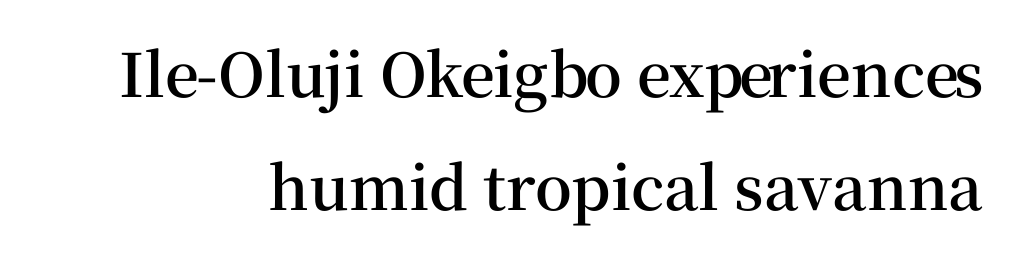
The image shows 60 px semibold serif type, upright; set line spacing 1.88x, normal letter spacing, not underlined; medium stroke contrast and a medium x-height.
